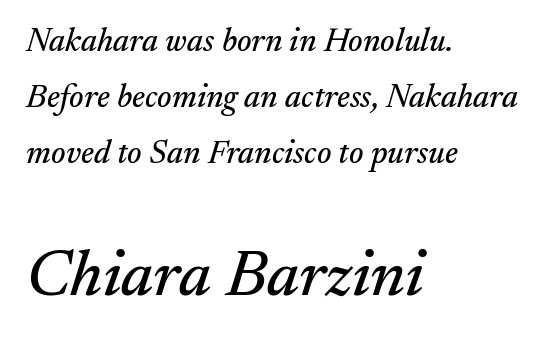
Q: Is the text italic (slanted)? A: Yes, it leans right by about 17 degrees.
Q: Is the typeface a serif or a sans-serif typeface? A: Serif.
Q: Is the text underlined? A: No.
Q: How is the paragraph aligned? A: Left-aligned.
Q: Is the spacing between letters normal or unusually wide? A: Normal.
Q: Is the spacing between lines tight, normal or loose? A: Normal.
Q: Which block of text is set in a larger size, the first (top) or the second (bottom)? A: The second (bottom) one.
Q: Width (condensed, normal, or wide)? A: Normal.
Q: Stroke contrast? A: Medium.
Q: x-height? A: Small.
Q: Monospaced? A: No.
